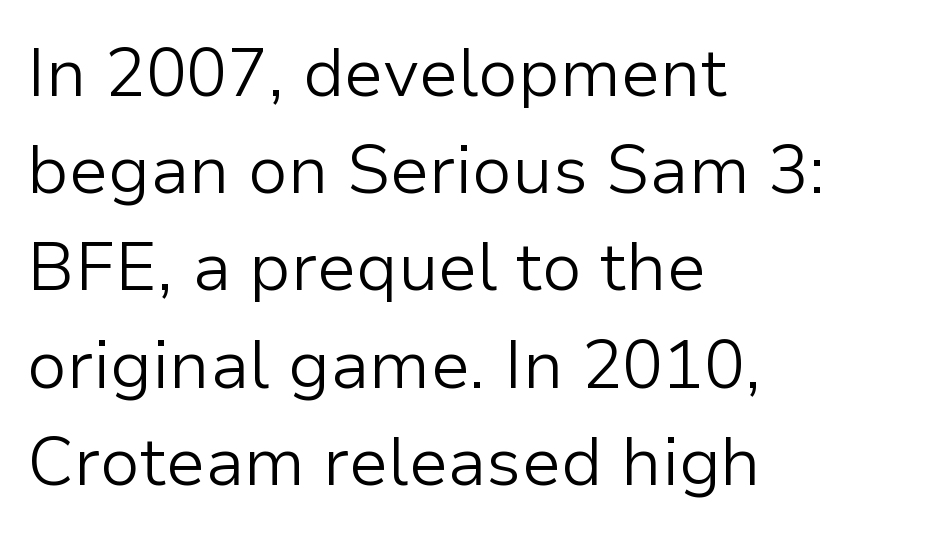
Examine the stroke ends and you'll find no serifs. Glance below the letters and you will spot only blank space. Weight: in the light-to-regular range. Think of a printed novel: that variable character pitch is what you see here.
